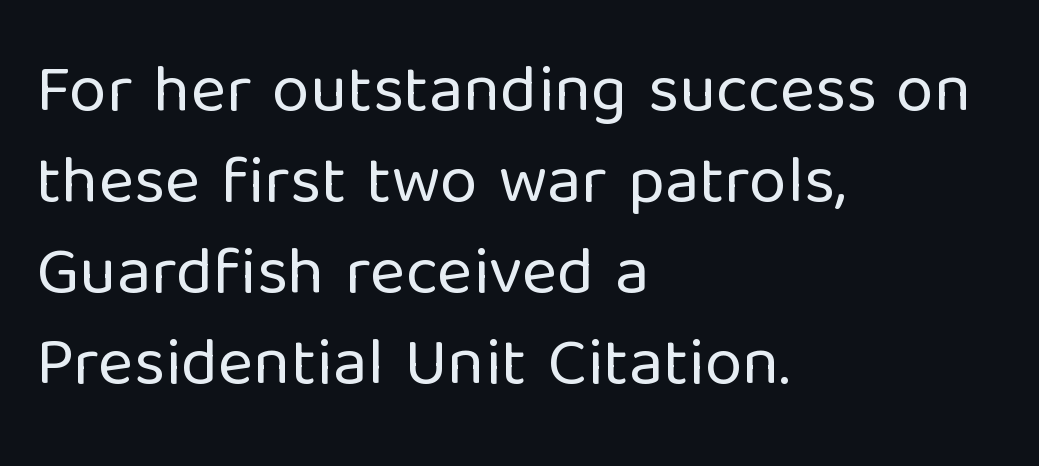
{"serif": "no", "italic": "no", "bold": "no", "weight": "regular", "width": "normal", "stroke_contrast": "low", "x_height": "medium", "monospaced": "no", "underline": "no", "align": "left", "line_spacing": "normal", "line_spacing_ratio": 1.34, "letter_spacing": "normal", "letter_spacing_em": 0.0, "glyph_px": 68}
